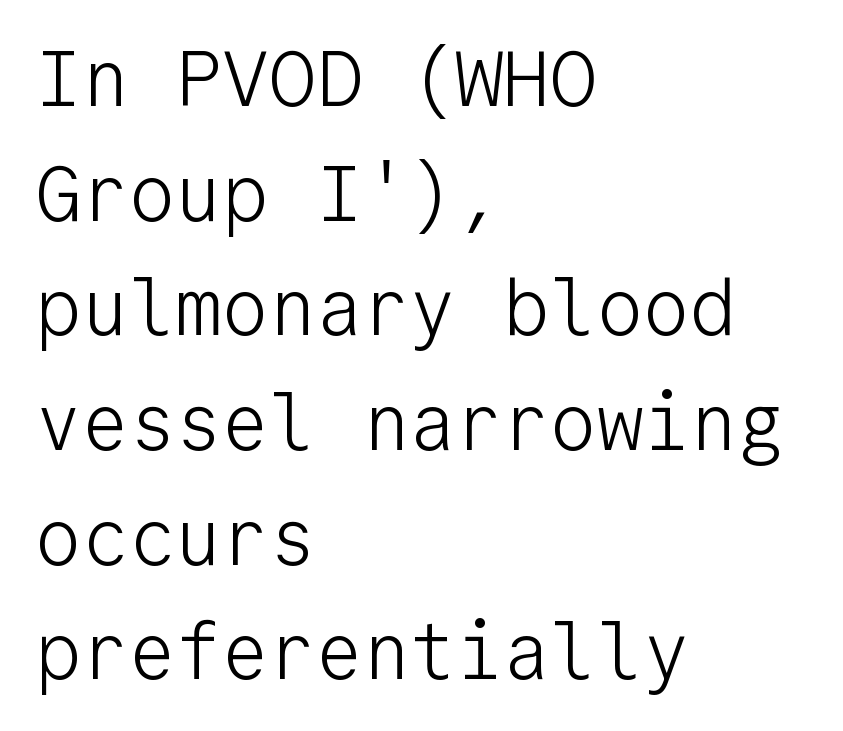
The gap between lines stays unmarked. Serif or sans? Sans — the stroke terminals are bare. The typeface has the unassuming heft of standard copy or less. This block has exactly the height ordinary leading produces.
